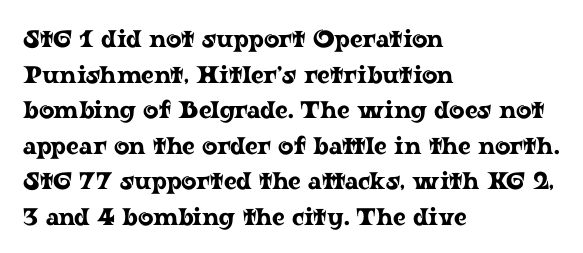
{"italic": "no", "underline": "no", "align": "left", "line_spacing": "normal", "line_spacing_ratio": 1.48, "letter_spacing": "normal", "letter_spacing_em": 0.0, "glyph_px": 24}
